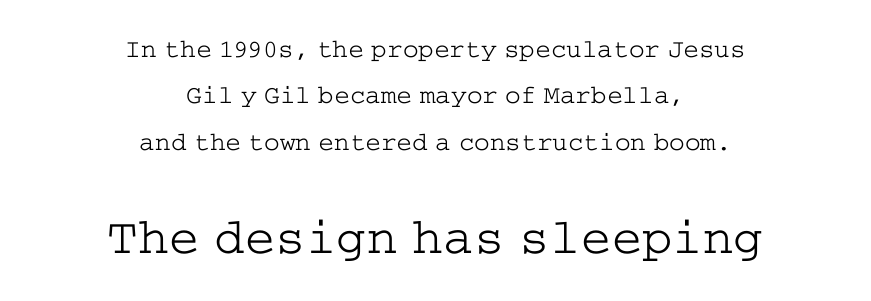
The image shows 51 px light, wide serif type, upright; set centered, line spacing 1.78x, normal letter spacing, not underlined; the second (bottom) block is 1.96x larger; low stroke contrast and a medium x-height.
